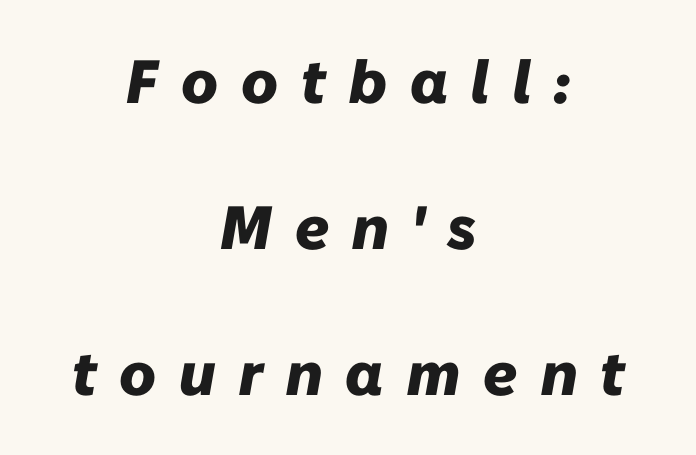
These lines stand farther apart than default settings would place them. Is the block centered? Yes — each line is placed symmetrically about the middle. The sample has been set heavy, in full bold. Bare-footed words on every line. Posture: slanted. Varying glyph widths throughout — classic text-font behaviour.
